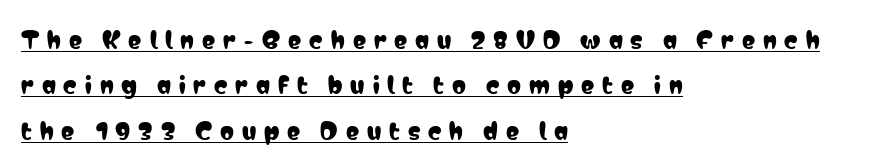
Q: Is the text italic (slanted)? A: No, it is upright.
Q: Is the text underlined? A: Yes.
Q: How is the paragraph aligned? A: Left-aligned.
Q: Is the spacing between letters normal or unusually wide? A: Unusually wide.
Q: Is the spacing between lines tight, normal or loose? A: Loose.
